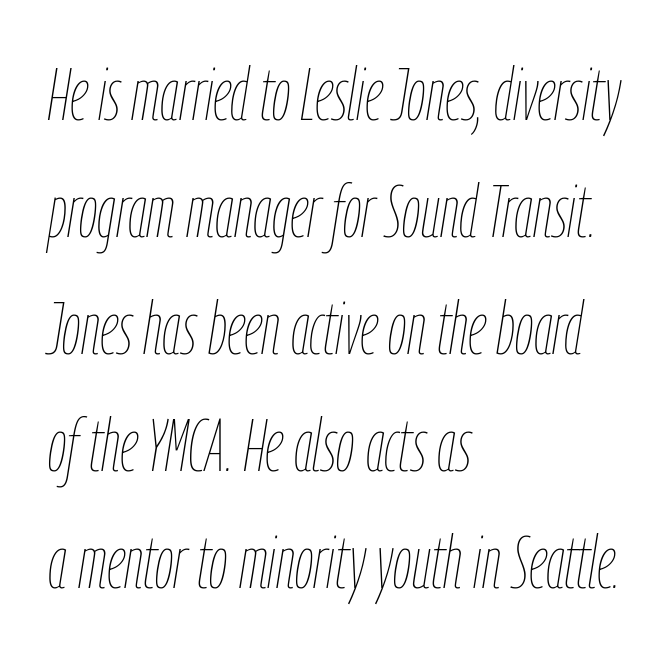
Leftover space on each line is placed entirely after the last word. Normally led — the rows are evenly, conventionally spaced. This is not heavy type; no bold has been used. The rendering applies a slant to the glyphs. The passage shown is typed in a proportional face where columns would drift. Type without underlining.
